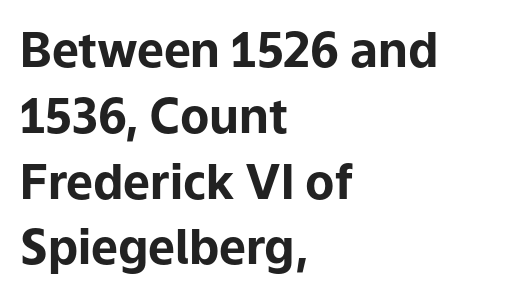
{"serif": "no", "italic": "no", "bold": "yes", "weight": "bold", "width": "normal", "stroke_contrast": "low", "x_height": "medium", "monospaced": "no", "underline": "no", "align": "left", "line_spacing": "normal", "line_spacing_ratio": 1.37, "letter_spacing": "normal", "letter_spacing_em": 0.0, "glyph_px": 48}
